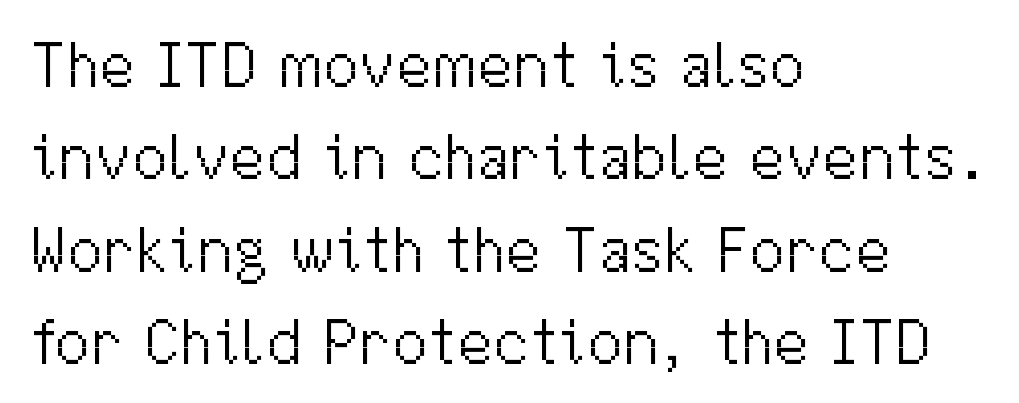
{"serif": "no", "italic": "no", "bold": "no", "weight": "light", "width": "normal", "stroke_contrast": "medium", "x_height": "medium", "monospaced": "no", "underline": "no", "align": "left", "line_spacing": "normal", "line_spacing_ratio": 1.42, "letter_spacing": "normal", "letter_spacing_em": 0.0, "glyph_px": 65}
